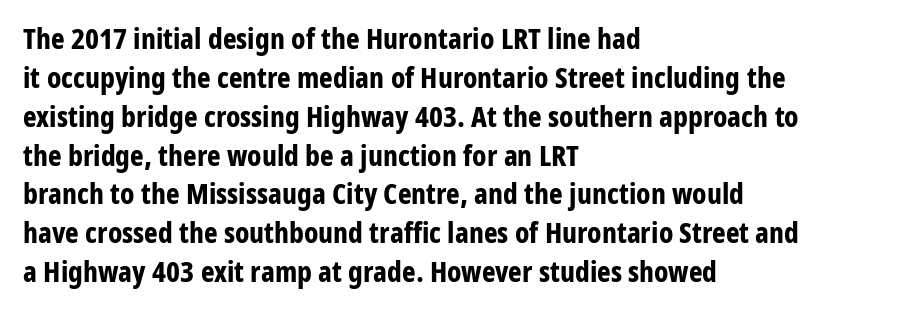
Q: Is the text bold? A: Yes.
Q: Is the text italic (slanted)? A: No, it is upright.
Q: Is the typeface a serif or a sans-serif typeface? A: Sans-serif.
Q: Is the text underlined? A: No.
Q: How is the paragraph aligned? A: Left-aligned.
Q: Is the spacing between letters normal or unusually wide? A: Normal.
Q: Is the spacing between lines tight, normal or loose? A: Normal.
Q: Width (condensed, normal, or wide)? A: Condensed.
Q: Stroke contrast? A: Low.
Q: x-height? A: Medium.
Q: Monospaced? A: No.
